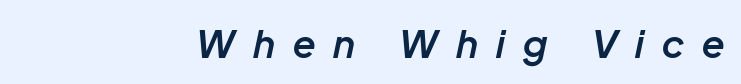
The image shows 38 px semibold type, italic (leaning right); set right-aligned, unusually wide letter spacing (+0.48 em), not underlined; low stroke contrast and a medium x-height.
